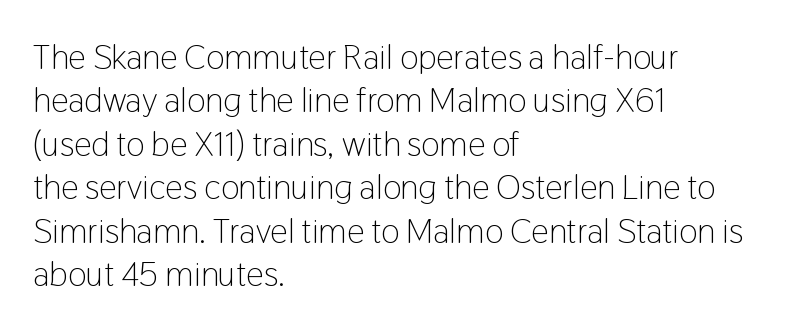
{"serif": "no", "italic": "no", "bold": "no", "weight": "light", "width": "condensed", "stroke_contrast": "low", "x_height": "medium", "monospaced": "no", "underline": "no", "align": "left", "line_spacing_ratio": 1.24, "letter_spacing": "normal", "letter_spacing_em": 0.0, "glyph_px": 35}
